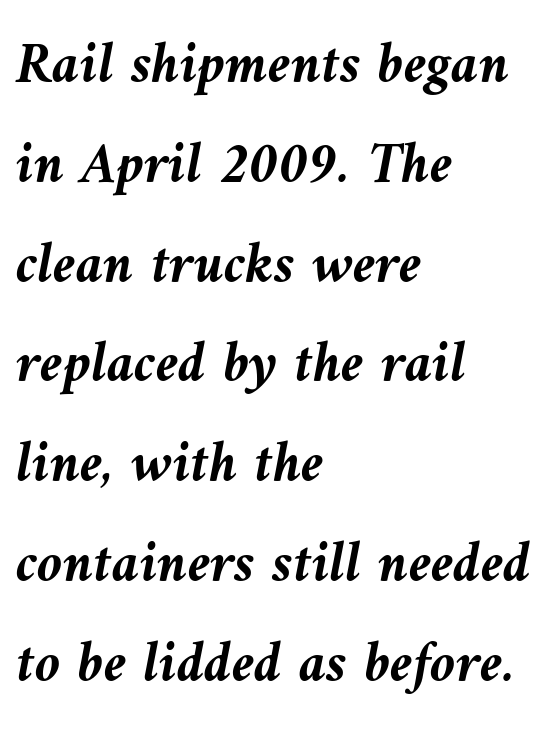
This is oblique type, the kind used for emphasis or titles. Each word holds together tightly as a unit, with standard inter-letter gaps. Only glyphs here, with clear space below each row. The strokes are fattened all the way to bold. Note the varied advance widths — an 'i' is clearly narrower than an 'm'.
